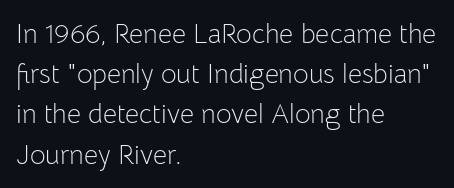
{"italic": "no", "bold": "no", "underline": "no", "align": "left", "line_spacing": "normal", "line_spacing_ratio": 1.49, "letter_spacing": "normal", "letter_spacing_em": 0.0, "glyph_px": 27}
